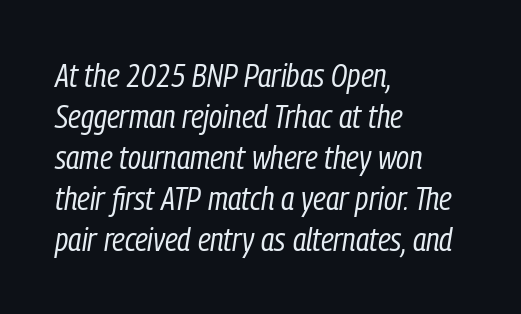
Q: Is the text bold? A: No.
Q: Is the text italic (slanted)? A: Yes, it leans right by about 9 degrees.
Q: Is the text underlined? A: No.
Q: How is the paragraph aligned? A: Left-aligned.
Q: Is the spacing between letters normal or unusually wide? A: Normal.
Q: Width (condensed, normal, or wide)? A: Condensed.
Q: Stroke contrast? A: Low.
Q: x-height? A: Medium.
Q: Monospaced? A: No.
